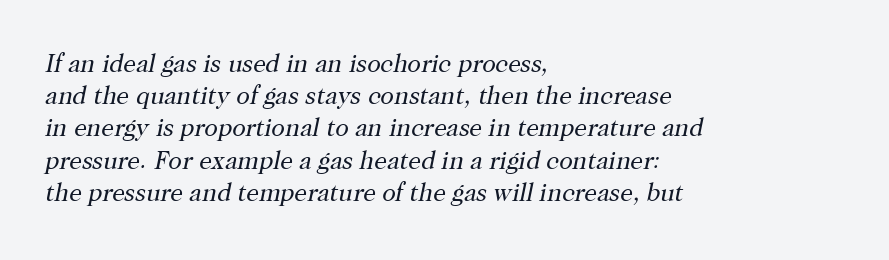
{"italic": "yes", "lean": "right", "slant_degrees": 12, "bold": "no", "underline": "no", "align": "left", "line_spacing": "normal", "line_spacing_ratio": 1.29, "letter_spacing": "normal", "letter_spacing_em": 0.0, "glyph_px": 25}
